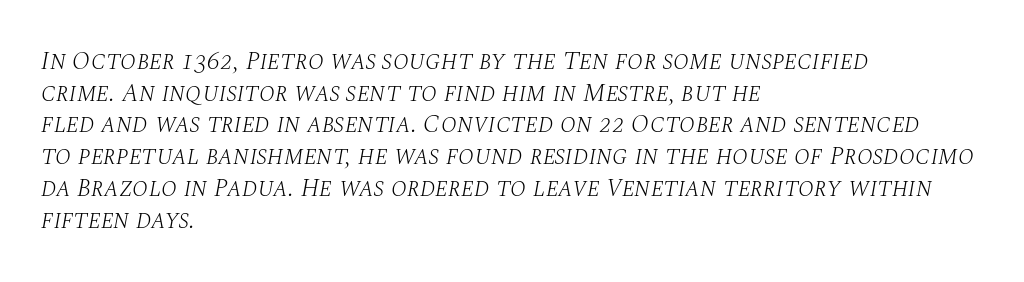
The image shows 26 px text type, italic (leaning right); set left-aligned, line spacing 1.22x, normal letter spacing, not underlined.
